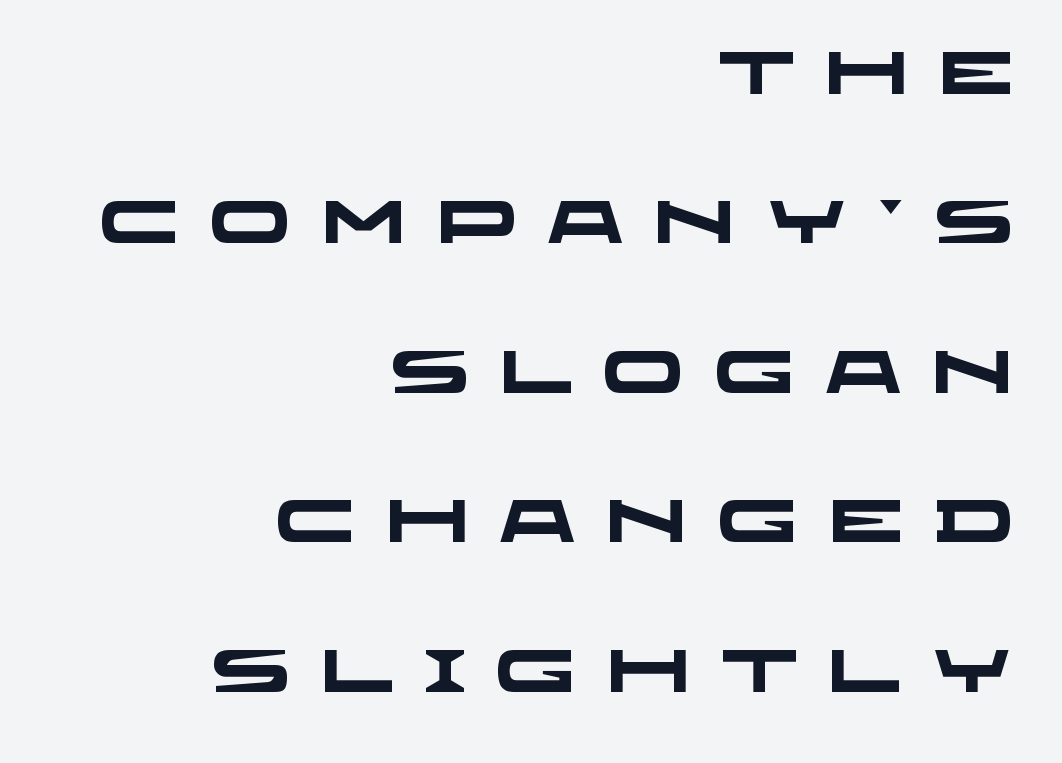
The line texture is sparse and dotted thanks to wide tracking. Reading down the block, your eye finds every line finishing at a fixed right position. Line spacing here is loose. The strip under each line holds only bare page. Caption: bold face, heavy strokes. Spacing verdict: proportional, widths tailored to each character.
